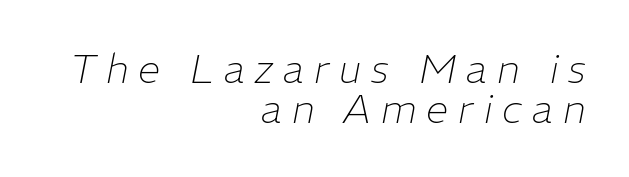
Q: Is the text bold? A: No.
Q: Is the text italic (slanted)? A: Yes, it leans right by about 11 degrees.
Q: Is the text underlined? A: No.
Q: How is the paragraph aligned? A: Right-aligned.
Q: Is the spacing between letters normal or unusually wide? A: Unusually wide.
Q: Is the spacing between lines tight, normal or loose? A: Tight.
Q: Width (condensed, normal, or wide)? A: Normal.
Q: Stroke contrast? A: Low.
Q: x-height? A: Medium.
Q: Monospaced? A: No.
